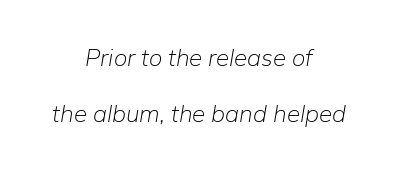
The rendering positions every line midway between the sides. Unbolded letterforms with no extra heft. The string is rendered with underlining switched off. Here the glyphs are tracked normally, forming tight word shapes.
